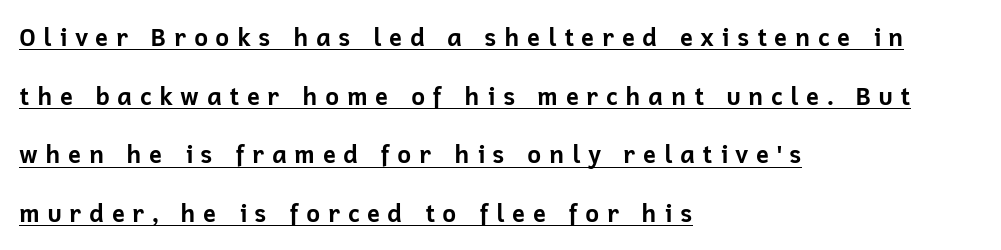
Italic: no, the glyphs are upright roman. What weight is shown? A full bold with thick strokes. The rendering uses the underline text-decoration. These lines have a slow, spaced-out rhythm from letter to letter. Horizontally, the lines are justified to the leading edge only.
